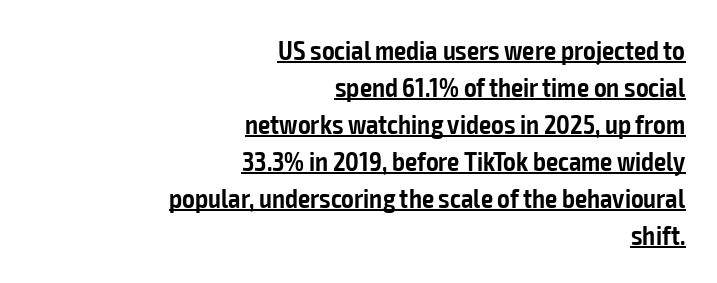
{"italic": "no", "bold": "semi", "underline": "yes", "align": "right", "line_spacing": "normal", "line_spacing_ratio": 1.37, "letter_spacing": "normal", "letter_spacing_em": 0.0, "glyph_px": 27}
